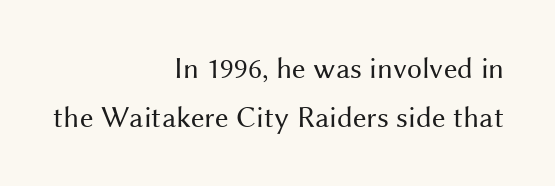
Q: Is the text bold? A: No.
Q: Is the text italic (slanted)? A: No, it is upright.
Q: Is the typeface a serif or a sans-serif typeface? A: Sans-serif.
Q: Is the text underlined? A: No.
Q: How is the paragraph aligned? A: Right-aligned.
Q: Is the spacing between letters normal or unusually wide? A: Normal.
Q: Is the spacing between lines tight, normal or loose? A: Normal.
Q: Width (condensed, normal, or wide)? A: Normal.
Q: Stroke contrast? A: Medium.
Q: x-height? A: Medium.
Q: Monospaced? A: No.
